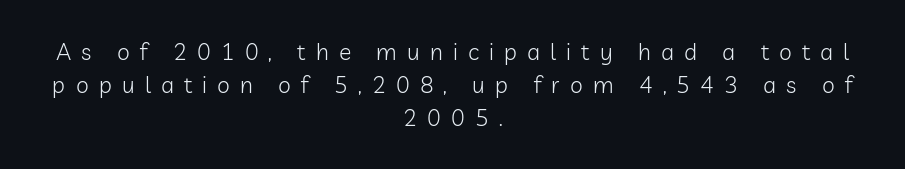
The image shows 23 px text type, upright; set centered, normal line spacing (1.44x), unusually wide letter spacing (+0.44 em), not underlined.
